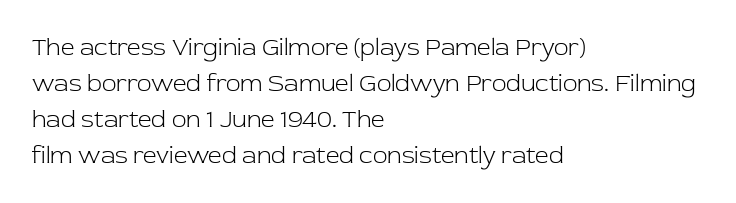
{"italic": "no", "bold": "no", "underline": "no", "align": "left", "line_spacing": "normal", "line_spacing_ratio": 1.5, "letter_spacing": "normal", "letter_spacing_em": 0.0, "glyph_px": 24}
